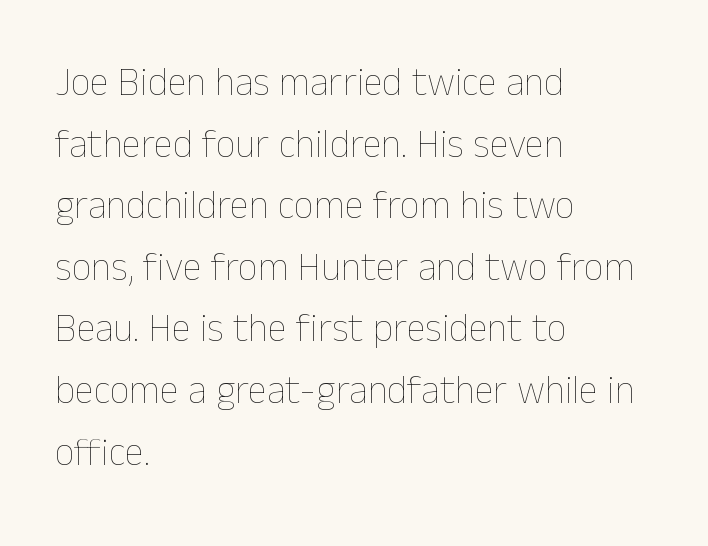
The image shows 39 px thin type, upright; set left-aligned, normal line spacing (1.58x), normal letter spacing, not underlined; low stroke contrast and a medium x-height.
